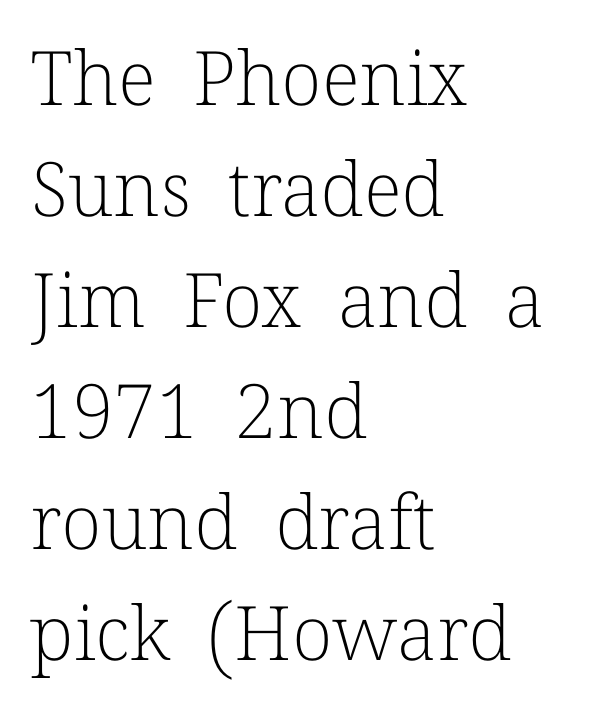
{"serif": "yes", "italic": "no", "bold": "no", "weight": "light", "width": "normal", "stroke_contrast": "low", "x_height": "medium", "monospaced": "no", "underline": "no", "align": "left", "line_spacing": "normal", "line_spacing_ratio": 1.48, "letter_spacing": "normal", "letter_spacing_em": 0.0, "glyph_px": 75}
